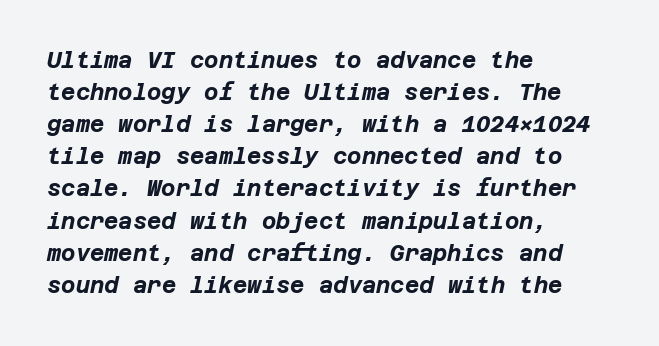
Q: Is the text bold? A: Yes.
Q: Is the text italic (slanted)? A: Yes, it leans right by about 12 degrees.
Q: Is the text underlined? A: No.
Q: How is the paragraph aligned? A: Left-aligned.
Q: Is the spacing between letters normal or unusually wide? A: Normal.
Q: Is the spacing between lines tight, normal or loose? A: Normal.
